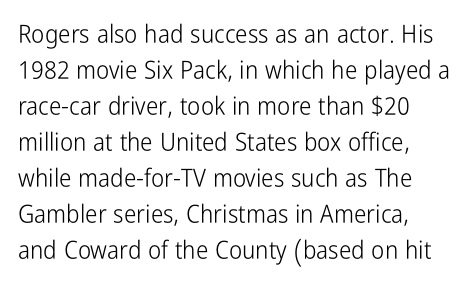
Q: Is the text bold? A: No.
Q: Is the text italic (slanted)? A: No, it is upright.
Q: Is the text underlined? A: No.
Q: How is the paragraph aligned? A: Left-aligned.
Q: Is the spacing between letters normal or unusually wide? A: Normal.
Q: Is the spacing between lines tight, normal or loose? A: Normal.
